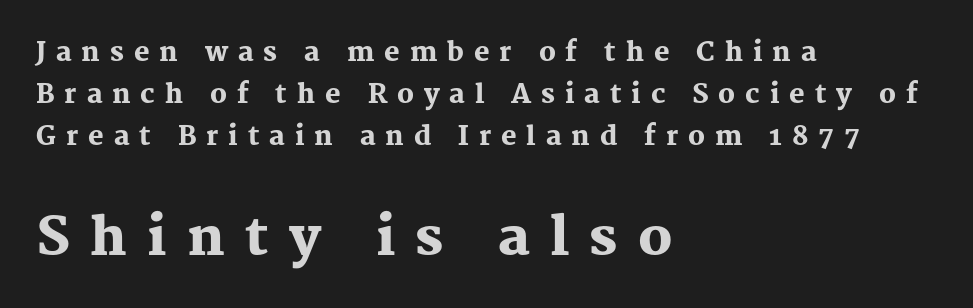
Regarding serifs, this sample has them. The leading is moderate, giving the passage an even texture. Characters remain perfectly vertical along every line. This sample is left-justified, so line endings fall wherever the words run out. The sample has been set heavy, in full bold.
